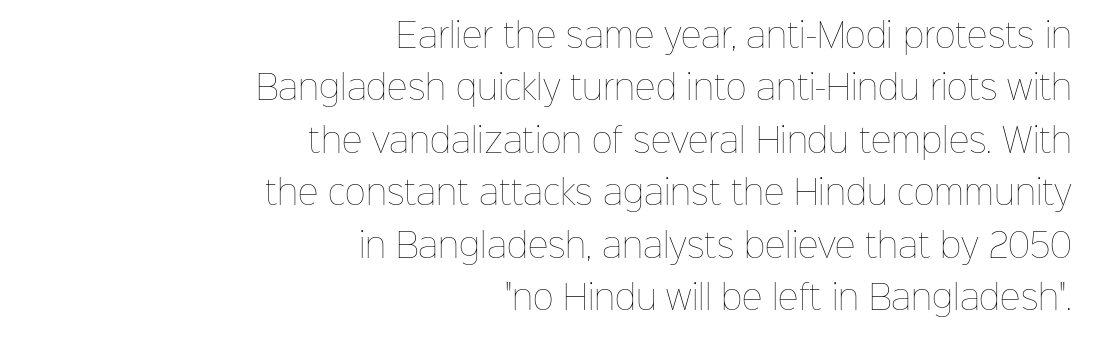
The image shows 32 px thin type, upright; set right-aligned, normal line spacing (1.64x), normal letter spacing, not underlined; low stroke contrast and a medium x-height.
